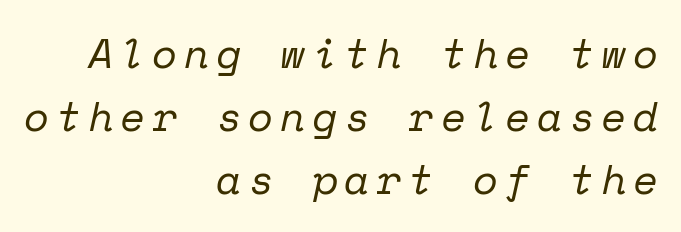
{"serif": "yes", "italic": "yes", "lean": "right", "slant_degrees": 12, "bold": "no", "weight": "regular", "width": "normal", "stroke_contrast": "low", "x_height": "medium", "monospaced": "yes", "underline": "no", "align": "right", "line_spacing": "normal", "line_spacing_ratio": 1.54, "glyph_px": 41}
